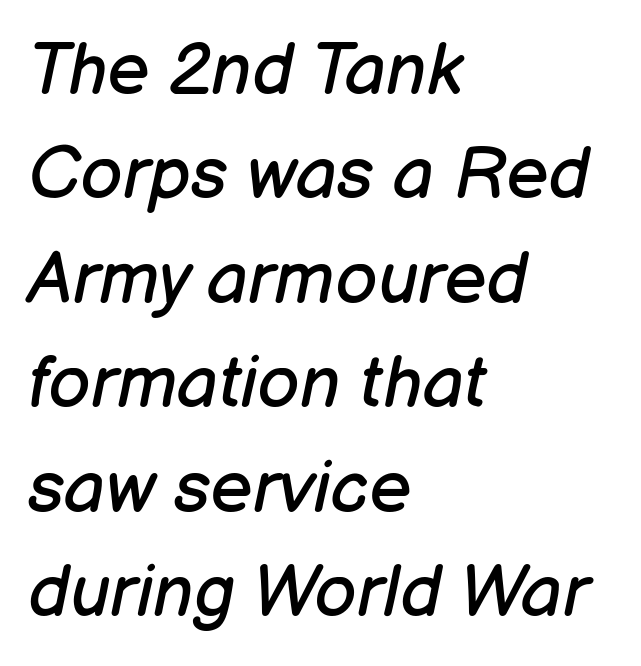
Q: Is the text bold? A: No.
Q: Is the text italic (slanted)? A: Yes, it leans right by about 12 degrees.
Q: Is the text underlined? A: No.
Q: How is the paragraph aligned? A: Left-aligned.
Q: Is the spacing between letters normal or unusually wide? A: Normal.
Q: Is the spacing between lines tight, normal or loose? A: Normal.
Q: Width (condensed, normal, or wide)? A: Normal.
Q: Stroke contrast? A: Low.
Q: x-height? A: Medium.
Q: Monospaced? A: No.
